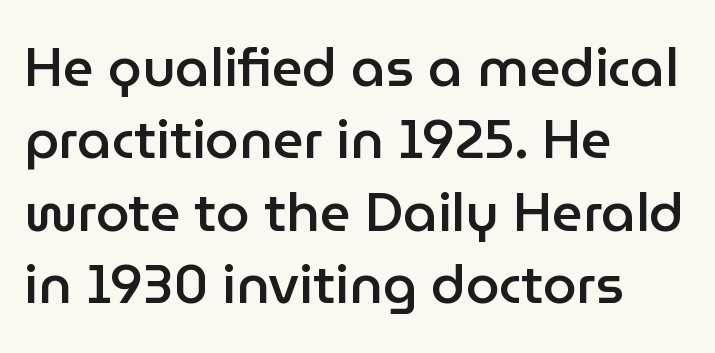
The image shows 54 px semibold sans-serif type, upright; set left-aligned, normal line spacing (1.34x), normal letter spacing, not underlined; low stroke contrast and a medium x-height.
